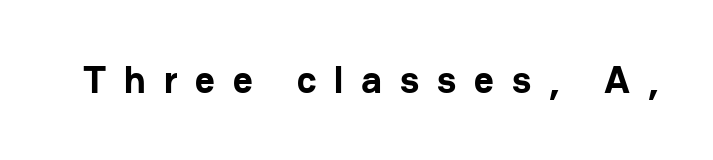
Q: Is the text bold? A: Yes.
Q: Is the text italic (slanted)? A: No, it is upright.
Q: Is the typeface a serif or a sans-serif typeface? A: Sans-serif.
Q: Is the text underlined? A: No.
Q: Is the spacing between letters normal or unusually wide? A: Unusually wide.
Q: Width (condensed, normal, or wide)? A: Normal.
Q: Stroke contrast? A: Low.
Q: x-height? A: Medium.
Q: Monospaced? A: No.
